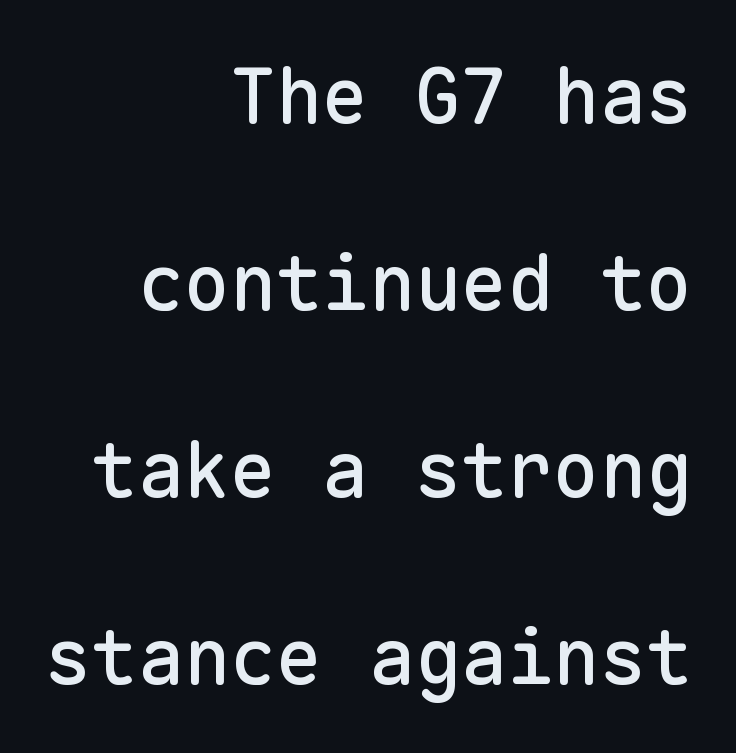
Q: Is the text italic (slanted)? A: No, it is upright.
Q: Is the typeface a serif or a sans-serif typeface? A: Sans-serif.
Q: Is the text underlined? A: No.
Q: How is the paragraph aligned? A: Right-aligned.
Q: Is the spacing between letters normal or unusually wide? A: Normal.
Q: Is the spacing between lines tight, normal or loose? A: Loose.
Q: Width (condensed, normal, or wide)? A: Normal.
Q: Stroke contrast? A: Low.
Q: x-height? A: Medium.
Q: Monospaced? A: Yes.
